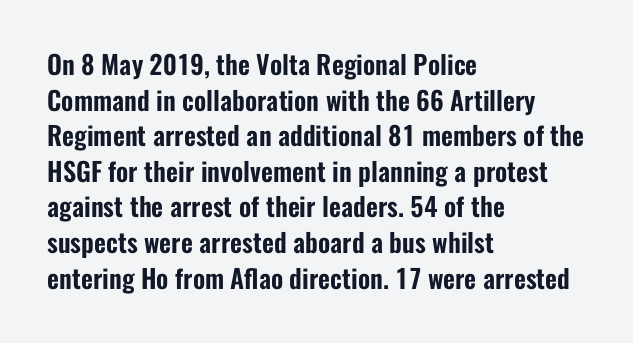
{"italic": "no", "underline": "no", "align": "left", "line_spacing": "normal", "line_spacing_ratio": 1.37, "letter_spacing": "normal", "letter_spacing_em": 0.0, "glyph_px": 26}
